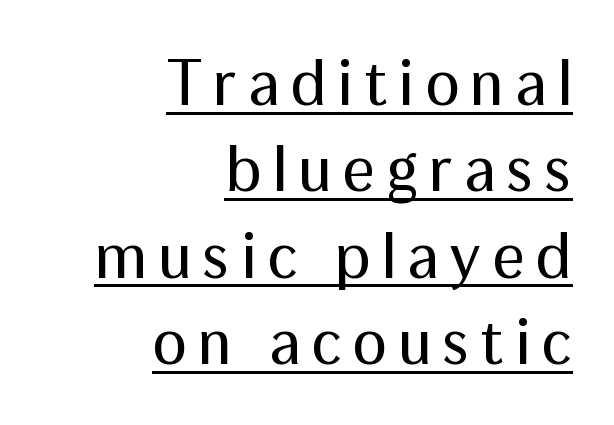
The image shows 65 px regular-weight sans-serif type, upright; set right-aligned, normal line spacing (1.33x), underlined; medium stroke contrast and a medium x-height.
